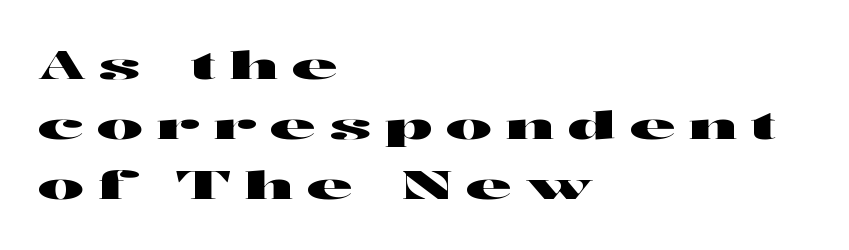
The image shows 39 px wide sans-serif type, upright; set left-aligned, normal line spacing (1.54x), unusually wide letter spacing (+0.35 em), not underlined; high stroke contrast and a medium x-height.
